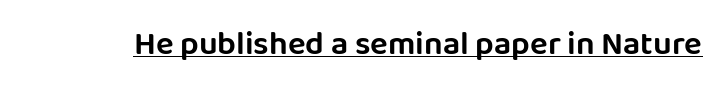
{"serif": "no", "italic": "no", "width": "normal", "stroke_contrast": "low", "x_height": "large", "monospaced": "no", "underline": "yes", "letter_spacing": "normal", "letter_spacing_em": 0.0, "glyph_px": 33}
